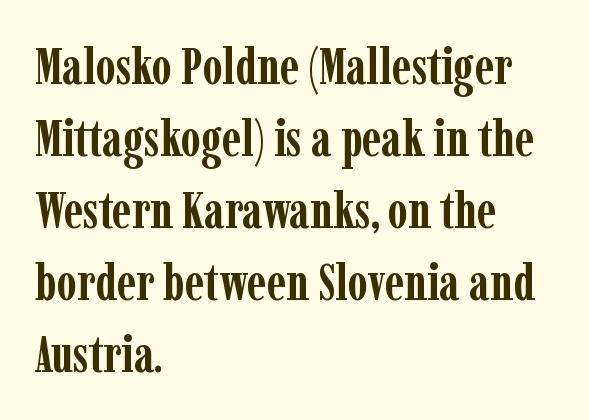
The image shows 51 px semibold, condensed serif type, upright; set left-aligned, normal line spacing (1.41x), normal letter spacing, not underlined; low stroke contrast and a medium x-height.
